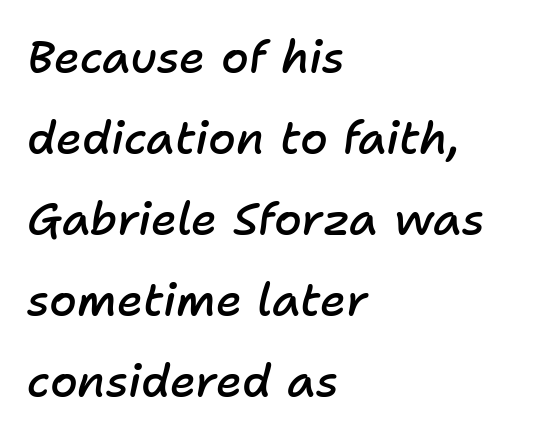
The image shows 45 px semibold type, italic (leaning right); set left-aligned, line spacing 1.8x, normal letter spacing, not underlined; low stroke contrast and a medium x-height.
